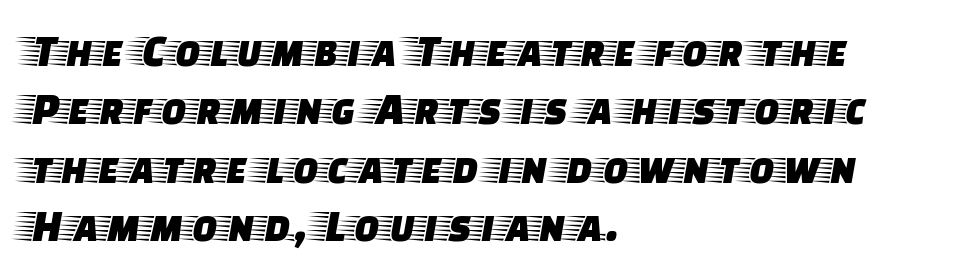
Q: Is the text italic (slanted)? A: Yes.
Q: Is the typeface a serif or a sans-serif typeface? A: Serif.
Q: Is the text underlined? A: No.
Q: How is the paragraph aligned? A: Left-aligned.
Q: Is the spacing between letters normal or unusually wide? A: Normal.
Q: Width (condensed, normal, or wide)? A: Wide.
Q: Stroke contrast? A: Low.
Q: x-height? A: Large.
Q: Monospaced? A: No.
